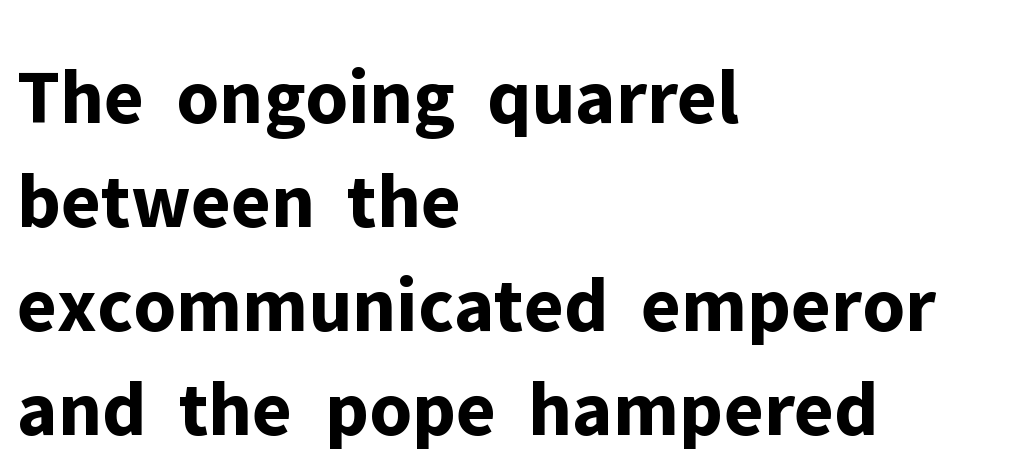
Q: Is the text bold? A: Yes.
Q: Is the text italic (slanted)? A: No, it is upright.
Q: Is the typeface a serif or a sans-serif typeface? A: Sans-serif.
Q: Is the text underlined? A: No.
Q: How is the paragraph aligned? A: Left-aligned.
Q: Is the spacing between letters normal or unusually wide? A: Normal.
Q: Is the spacing between lines tight, normal or loose? A: Normal.
Q: Width (condensed, normal, or wide)? A: Normal.
Q: Stroke contrast? A: Low.
Q: x-height? A: Medium.
Q: Monospaced? A: No.
